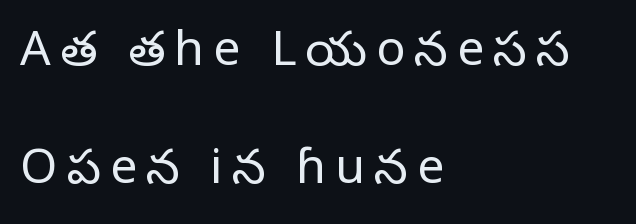
Q: Is the text bold? A: No.
Q: Is the text italic (slanted)? A: No, it is upright.
Q: Is the typeface a serif or a sans-serif typeface? A: Serif.
Q: Is the text underlined? A: No.
Q: How is the paragraph aligned? A: Left-aligned.
Q: Is the spacing between lines tight, normal or loose? A: Loose.
Q: Width (condensed, normal, or wide)? A: Normal.
Q: Stroke contrast? A: Low.
Q: x-height? A: Large.
Q: Monospaced? A: No.
